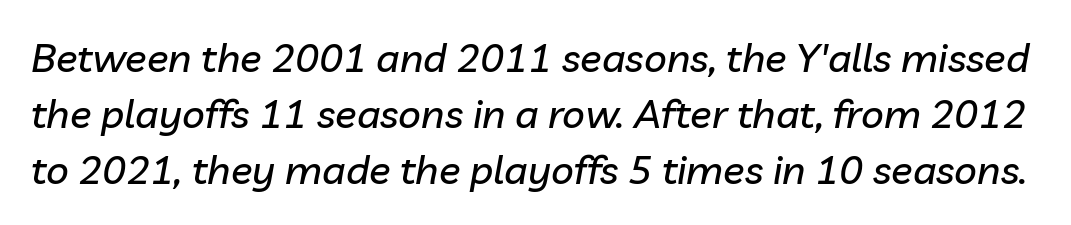
{"italic": "yes", "lean": "right", "slant_degrees": 10, "width": "normal", "stroke_contrast": "low", "x_height": "medium", "monospaced": "no", "underline": "no", "line_spacing": "normal", "line_spacing_ratio": 1.4, "letter_spacing": "normal", "letter_spacing_em": 0.0, "glyph_px": 40}
